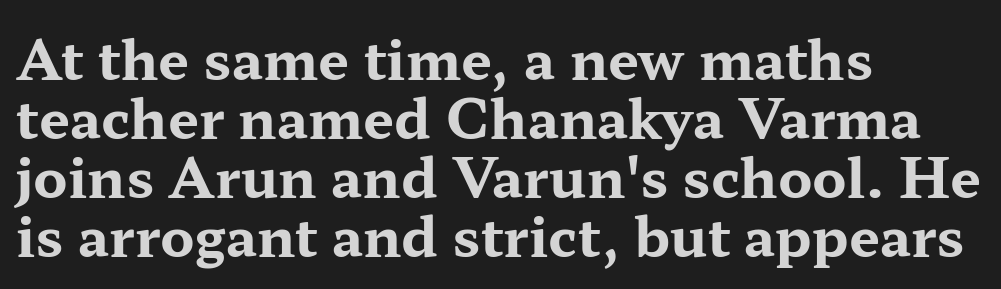
The image shows 55 px bold, wide serif type, upright; set left-aligned, tight line spacing (1.07x), normal letter spacing, not underlined; medium stroke contrast and a medium x-height.
